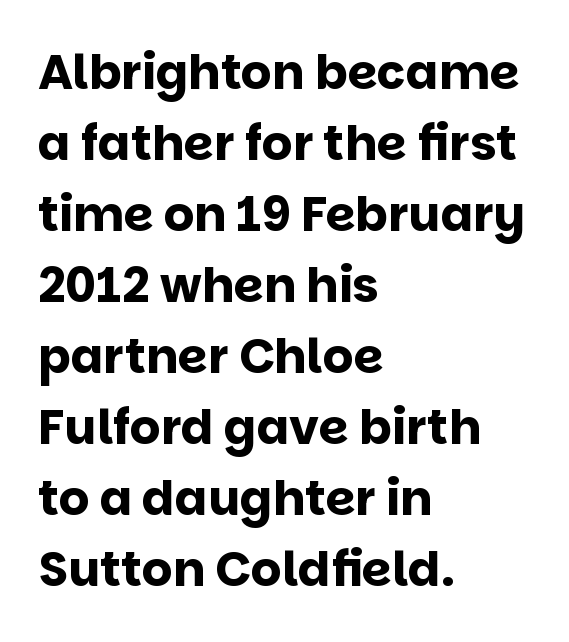
The image shows 48 px bold sans-serif type, upright; set left-aligned, normal line spacing (1.48x), normal letter spacing, not underlined; low stroke contrast and a large x-height.
